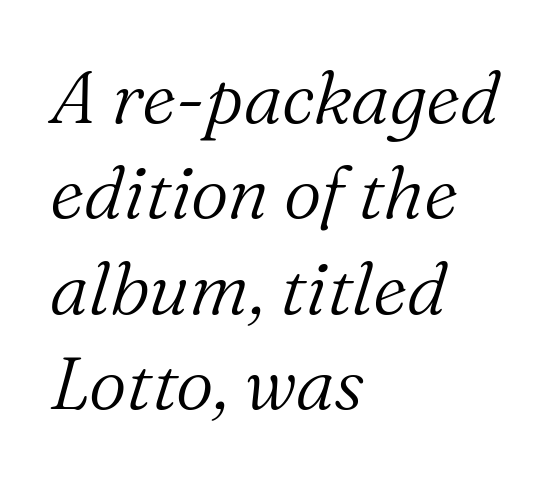
Q: Is the text bold? A: No.
Q: Is the text italic (slanted)? A: Yes, it leans right by about 16 degrees.
Q: Is the typeface a serif or a sans-serif typeface? A: Serif.
Q: Is the text underlined? A: No.
Q: How is the paragraph aligned? A: Left-aligned.
Q: Is the spacing between letters normal or unusually wide? A: Normal.
Q: Is the spacing between lines tight, normal or loose? A: Normal.
Q: Width (condensed, normal, or wide)? A: Normal.
Q: Stroke contrast? A: Medium.
Q: x-height? A: Medium.
Q: Monospaced? A: No.
